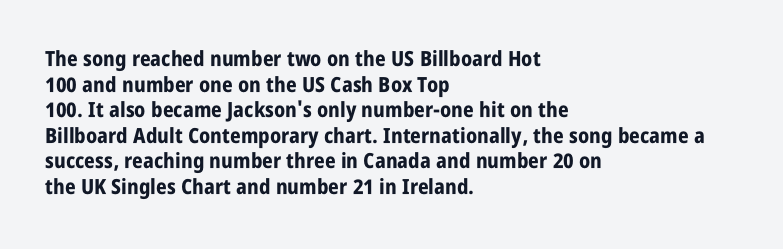
{"italic": "no", "bold": "yes", "underline": "no", "align": "left", "line_spacing_ratio": 1.22, "letter_spacing": "normal", "letter_spacing_em": 0.0, "glyph_px": 21}
